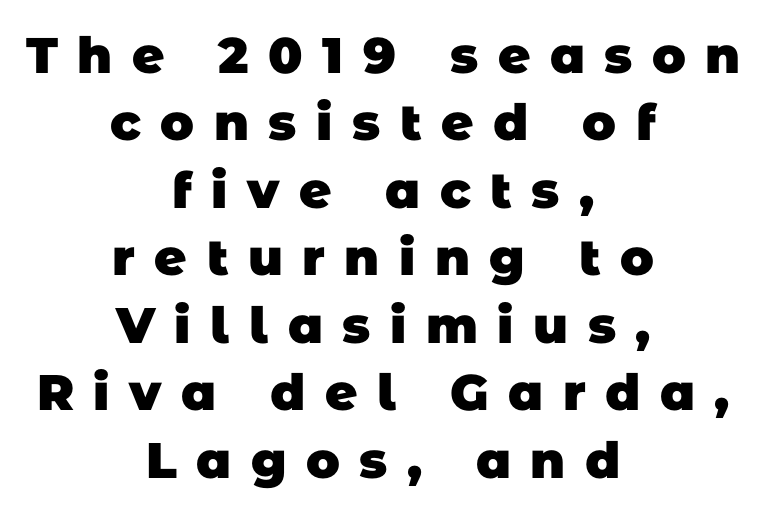
{"serif": "no", "bold": "yes", "weight": "heavy", "width": "normal", "stroke_contrast": "low", "x_height": "large", "monospaced": "no", "underline": "no", "align": "center", "line_spacing": "normal", "line_spacing_ratio": 1.35, "letter_spacing": "wide", "letter_spacing_em": 0.39, "glyph_px": 50}
